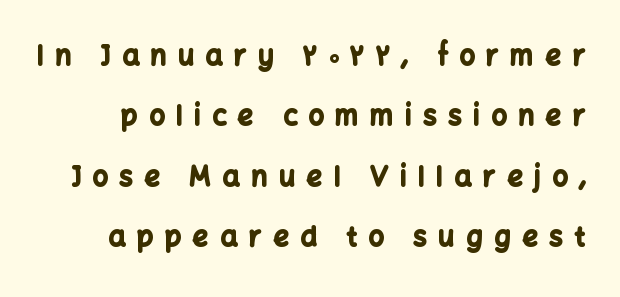
Q: Is the text bold? A: Yes.
Q: Is the text italic (slanted)? A: No, it is upright.
Q: Is the text underlined? A: No.
Q: Is the spacing between letters normal or unusually wide? A: Unusually wide.
Q: Is the spacing between lines tight, normal or loose? A: Loose.
